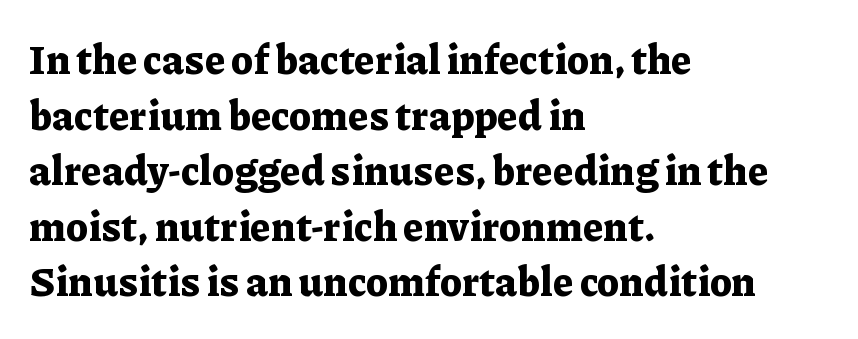
The image shows 40 px bold serif type, upright; set left-aligned, normal line spacing (1.39x), normal letter spacing, not underlined; low stroke contrast and a medium x-height.
